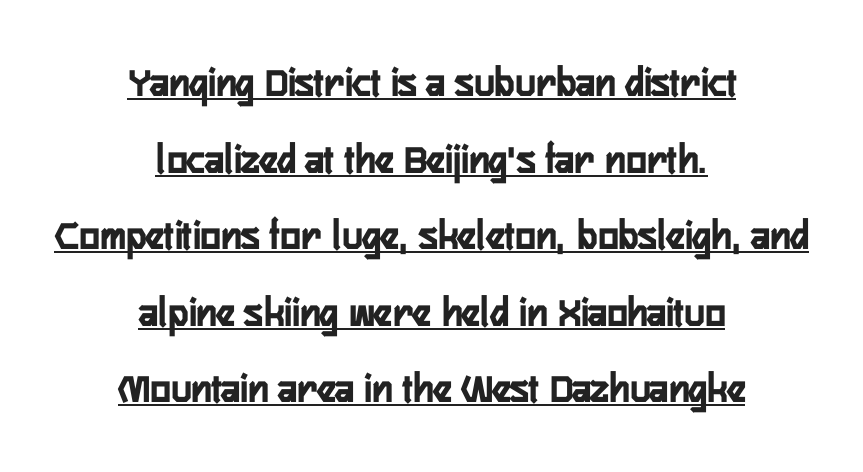
{"serif": "no", "italic": "no", "width": "condensed", "stroke_contrast": "low", "x_height": "medium", "monospaced": "no", "underline": "yes", "align": "center", "line_spacing_ratio": 1.78, "letter_spacing": "normal", "letter_spacing_em": 0.0, "glyph_px": 43}
